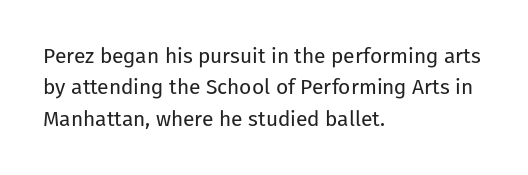
The image shows 21 px text type, upright; set left-aligned, normal line spacing (1.49x), normal letter spacing, not underlined.
